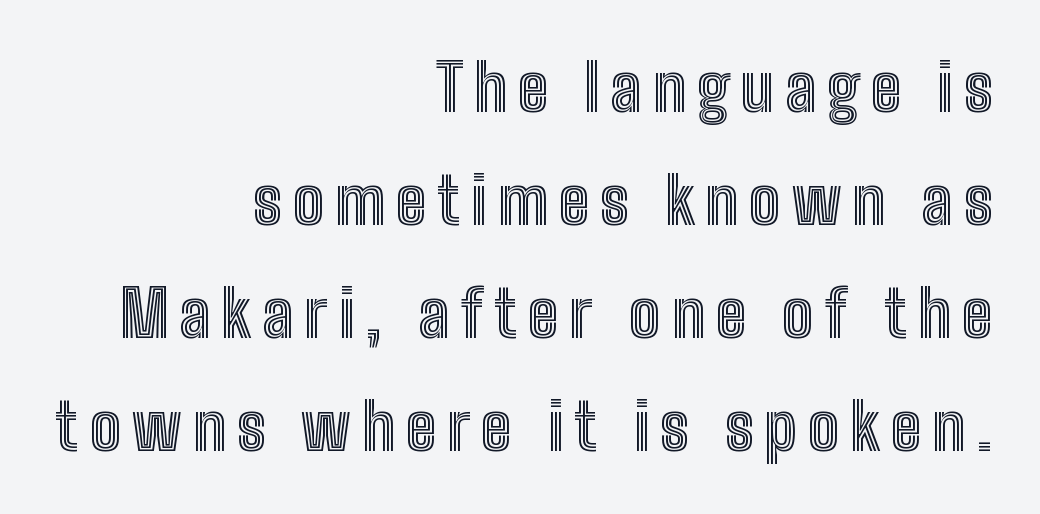
{"italic": "no", "width": "condensed", "x_height": "medium", "monospaced": "no", "underline": "no", "align": "right", "line_spacing_ratio": 1.74, "glyph_px": 65}
